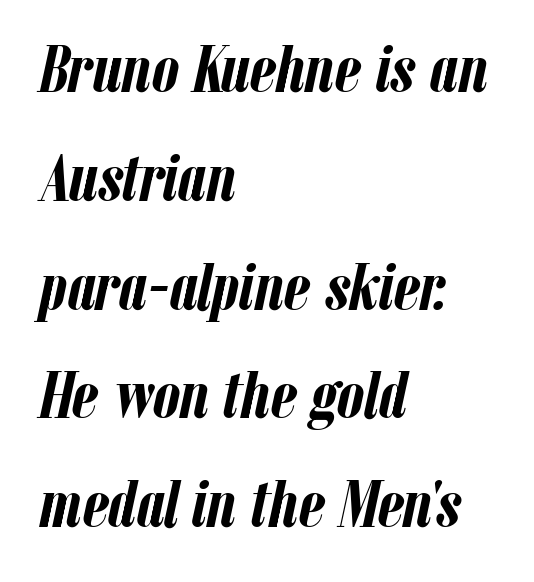
Q: Is the text bold? A: Yes.
Q: Is the text italic (slanted)? A: Yes, it leans right by about 12 degrees.
Q: Is the text underlined? A: No.
Q: How is the paragraph aligned? A: Left-aligned.
Q: Is the spacing between letters normal or unusually wide? A: Normal.
Q: Is the spacing between lines tight, normal or loose? A: Normal.
Q: Width (condensed, normal, or wide)? A: Condensed.
Q: Stroke contrast? A: Low.
Q: x-height? A: Medium.
Q: Monospaced? A: No.
